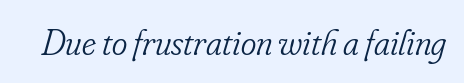
{"serif": "yes", "italic": "yes", "lean": "right", "slant_degrees": 16, "bold": "no", "weight": "light", "width": "condensed", "stroke_contrast": "low", "x_height": "small", "monospaced": "no", "underline": "no", "letter_spacing": "normal", "letter_spacing_em": 0.0, "glyph_px": 37}
